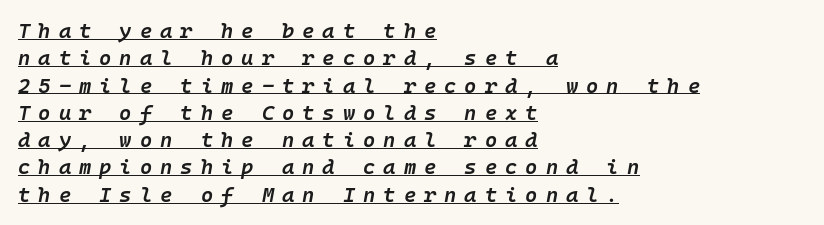
These lines carry some extra weight — a demibold, not a full bold. Regular leading. Posture: slanted. Each line starts at the same left margin while the right side varies.
